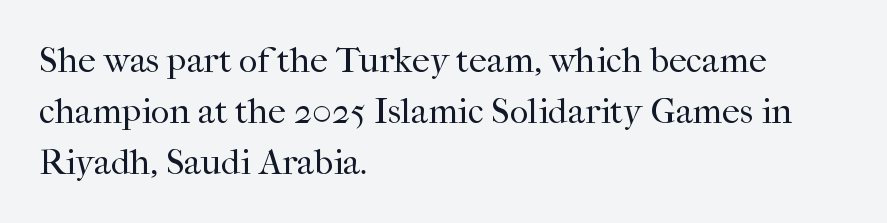
Q: Is the text bold? A: No.
Q: Is the text italic (slanted)? A: No, it is upright.
Q: Is the typeface a serif or a sans-serif typeface? A: Serif.
Q: Is the text underlined? A: No.
Q: How is the paragraph aligned? A: Left-aligned.
Q: Is the spacing between letters normal or unusually wide? A: Normal.
Q: Is the spacing between lines tight, normal or loose? A: Normal.
Q: Width (condensed, normal, or wide)? A: Normal.
Q: Stroke contrast? A: High.
Q: x-height? A: Medium.
Q: Monospaced? A: No.
